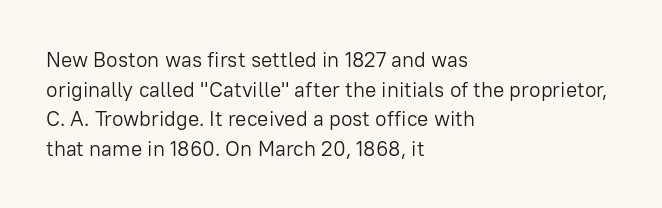
Q: Is the text bold? A: No.
Q: Is the text italic (slanted)? A: No, it is upright.
Q: Is the text underlined? A: No.
Q: How is the paragraph aligned? A: Left-aligned.
Q: Is the spacing between letters normal or unusually wide? A: Normal.
Q: Is the spacing between lines tight, normal or loose? A: Normal.
